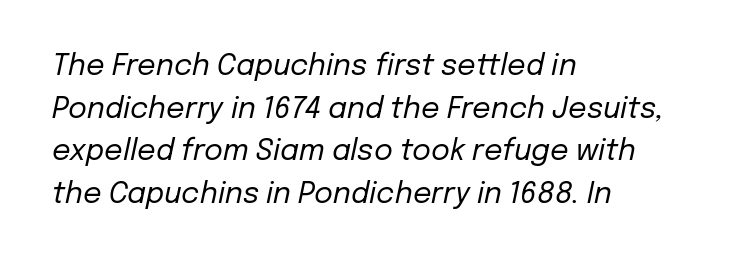
{"italic": "yes", "lean": "right", "slant_degrees": 12, "bold": "no", "weight": "regular", "width": "normal", "stroke_contrast": "low", "x_height": "medium", "monospaced": "no", "underline": "no", "align": "left", "line_spacing": "normal", "line_spacing_ratio": 1.47, "letter_spacing": "normal", "letter_spacing_em": 0.0, "glyph_px": 29}
